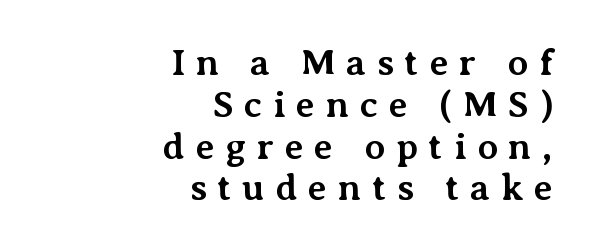
{"serif": "yes", "italic": "no", "bold": "yes", "weight": "bold", "width": "normal", "stroke_contrast": "medium", "x_height": "medium", "monospaced": "no", "underline": "no", "align": "right", "line_spacing": "tight", "line_spacing_ratio": 1.13, "letter_spacing": "wide", "letter_spacing_em": 0.29, "glyph_px": 37}
